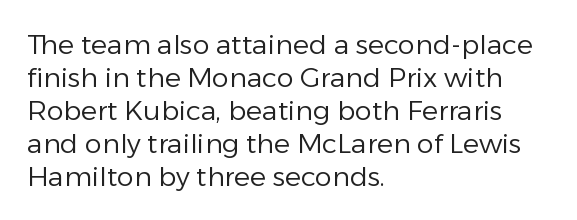
The image shows 27 px text type, upright; set left-aligned, line spacing 1.22x, normal letter spacing, not underlined.
